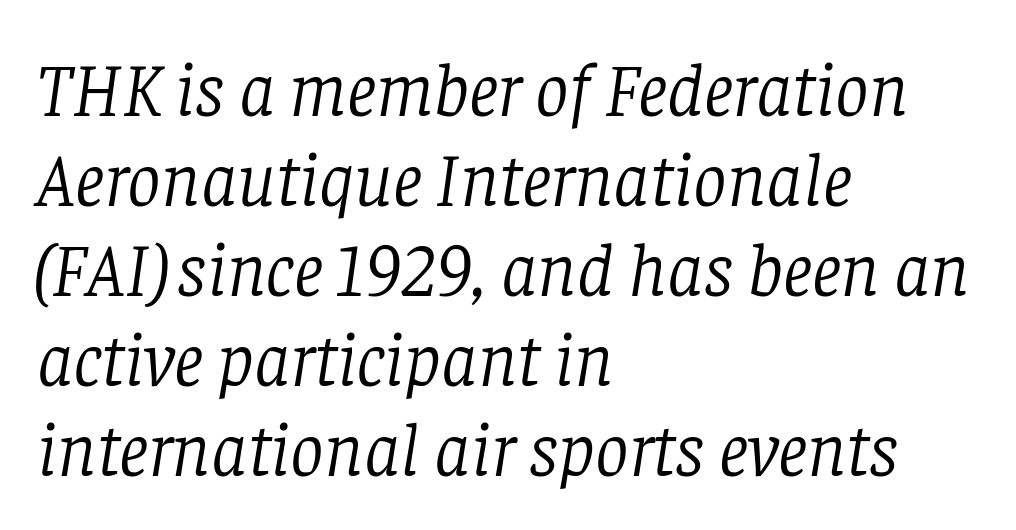
You can tell from the footed stems that serif type was used. Letters have the restrained weight of plain body copy at most. Left-aligned paragraph, ragged on the right. Proportional: the letters do not fall into vertical columns. Quick note: underline off.
